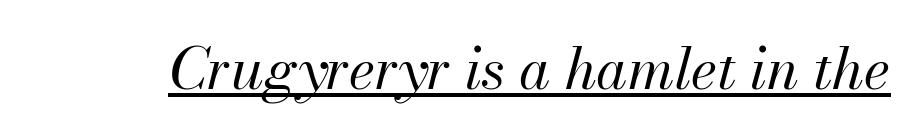
{"italic": "yes", "lean": "right", "slant_degrees": 13, "bold": "no", "weight": "regular", "width": "normal", "stroke_contrast": "medium", "x_height": "small", "monospaced": "no", "underline": "yes", "letter_spacing": "normal", "letter_spacing_em": 0.0, "glyph_px": 57}
